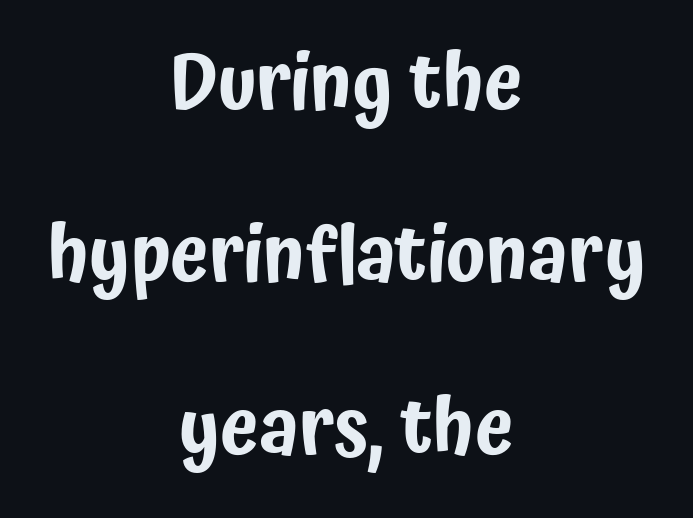
{"serif": "no", "italic": "no", "width": "condensed", "stroke_contrast": "low", "x_height": "medium", "monospaced": "no", "underline": "no", "align": "center", "line_spacing": "loose", "line_spacing_ratio": 2.21, "letter_spacing": "normal", "letter_spacing_em": 0.0, "glyph_px": 78}
